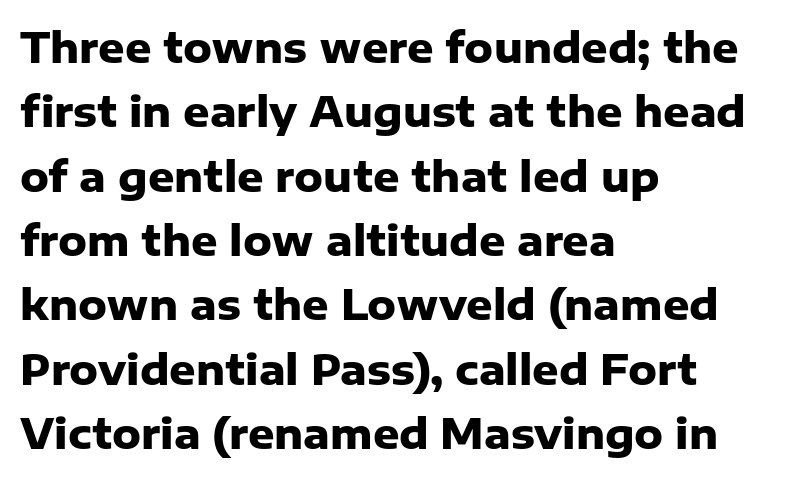
Reading down the column, the eye jumps a familiar distance to each next line. I'd call this a sans setting — the letters go barefoot. Varying glyph widths throughout — classic text-font behaviour. Look at the tracking — it's just the regular setting, nothing added. The font is running at its bold setting.
